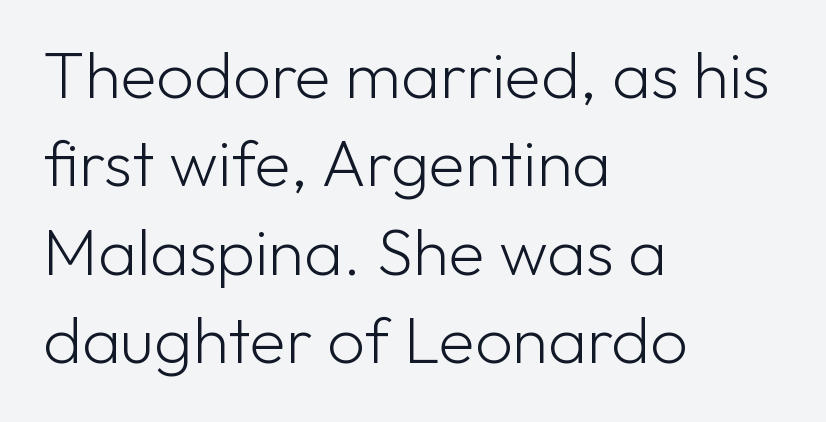
{"serif": "no", "italic": "no", "bold": "no", "weight": "light", "width": "normal", "stroke_contrast": "low", "x_height": "medium", "monospaced": "no", "underline": "no", "align": "left", "line_spacing": "normal", "line_spacing_ratio": 1.34, "letter_spacing": "normal", "letter_spacing_em": 0.0, "glyph_px": 66}
